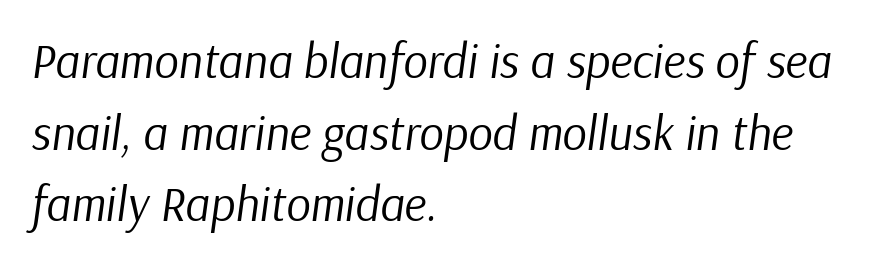
This is oblique type, the kind used for emphasis or titles. Think of a printed novel: that variable character pitch is what you see here. Horizontal alignment here is leftward, the default for most running prose. Between one letter and the next there's only the usual sliver of space. Check the space under the baseline: it is left empty. The passage shown stacks its lines at a standard gap.
